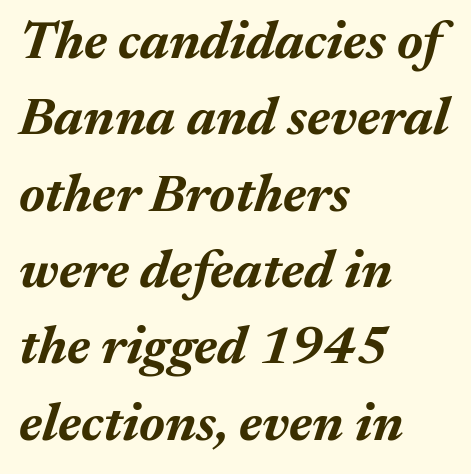
The image shows 53 px bold type, italic (leaning right); set left-aligned, normal line spacing (1.44x), normal letter spacing, not underlined; medium stroke contrast and a medium x-height.
